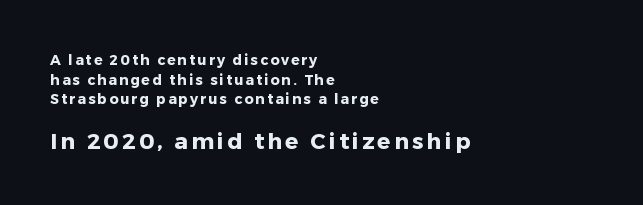
Q: Is the text bold? A: Yes.
Q: Is the text italic (slanted)? A: No, it is upright.
Q: Is the text underlined? A: No.
Q: How is the paragraph aligned? A: Left-aligned.
Q: Is the spacing between lines tight, normal or loose? A: Normal.
Q: Which block of text is set in a larger size, the first (top) or the second (bottom)? A: The second (bottom) one.
